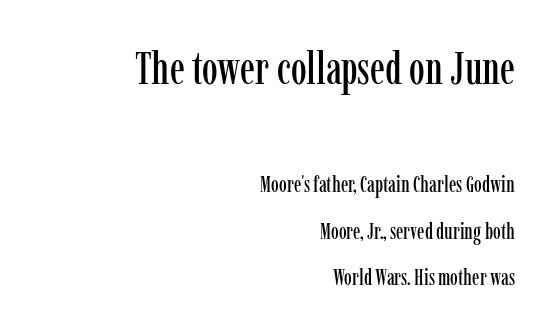
Q: Is the text italic (slanted)? A: No, it is upright.
Q: Is the typeface a serif or a sans-serif typeface? A: Serif.
Q: Is the text underlined? A: No.
Q: How is the paragraph aligned? A: Right-aligned.
Q: Is the spacing between letters normal or unusually wide? A: Normal.
Q: Is the spacing between lines tight, normal or loose? A: Loose.
Q: Which block of text is set in a larger size, the first (top) or the second (bottom)? A: The first (top) one.
Q: Width (condensed, normal, or wide)? A: Condensed.
Q: Stroke contrast? A: Low.
Q: x-height? A: Medium.
Q: Monospaced? A: No.
